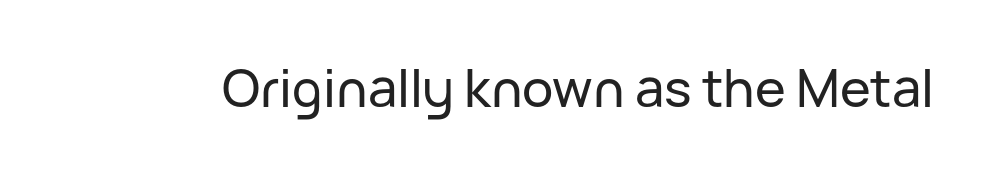
{"serif": "no", "italic": "no", "width": "normal", "stroke_contrast": "low", "x_height": "medium", "monospaced": "no", "underline": "no", "letter_spacing": "normal", "letter_spacing_em": 0.0, "glyph_px": 52}
